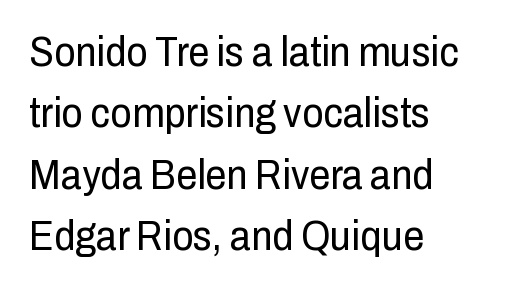
Q: Is the text bold? A: No.
Q: Is the text italic (slanted)? A: No, it is upright.
Q: Is the typeface a serif or a sans-serif typeface? A: Sans-serif.
Q: Is the text underlined? A: No.
Q: How is the paragraph aligned? A: Left-aligned.
Q: Is the spacing between letters normal or unusually wide? A: Normal.
Q: Is the spacing between lines tight, normal or loose? A: Normal.
Q: Width (condensed, normal, or wide)? A: Condensed.
Q: Stroke contrast? A: Low.
Q: x-height? A: Medium.
Q: Monospaced? A: No.
